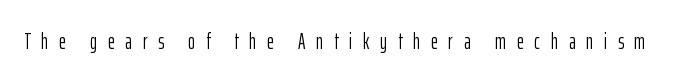
{"italic": "no", "bold": "no", "underline": "no", "letter_spacing": "wide", "letter_spacing_em": 0.48, "glyph_px": 22}
